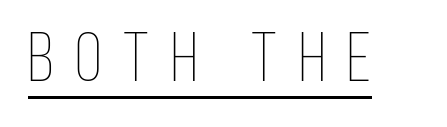
The image shows 70 px thin, condensed type, upright; set unusually wide letter spacing (+0.31 em), underlined; low stroke contrast and a large x-height.
